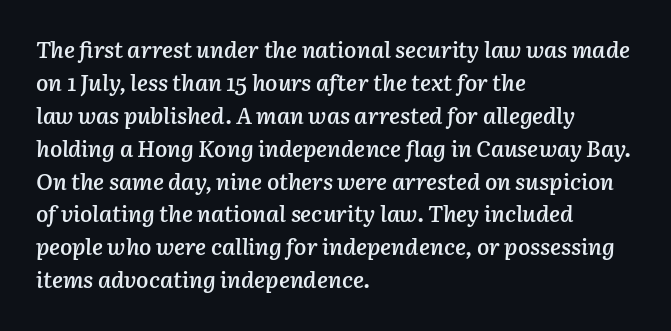
The image shows 23 px text type, italic (leaning right); set left-aligned, normal line spacing (1.43x), normal letter spacing, not underlined.
